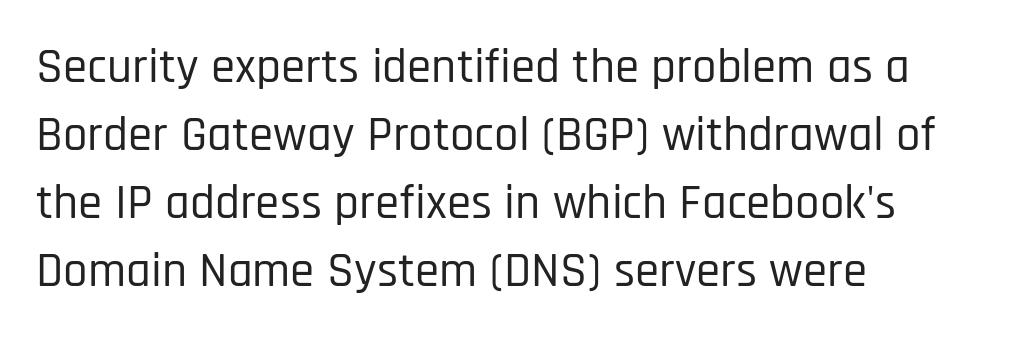
The image shows 49 px condensed sans-serif type, upright; set left-aligned, normal line spacing (1.39x), normal letter spacing, not underlined; low stroke contrast and a large x-height.
